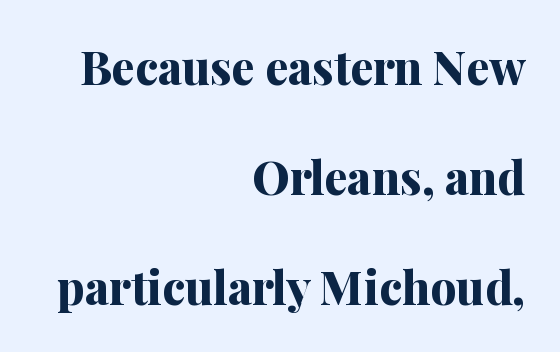
The image shows 46 px bold serif type, upright; set right-aligned, loose line spacing (2.39x), normal letter spacing, not underlined; medium stroke contrast and a medium x-height.
